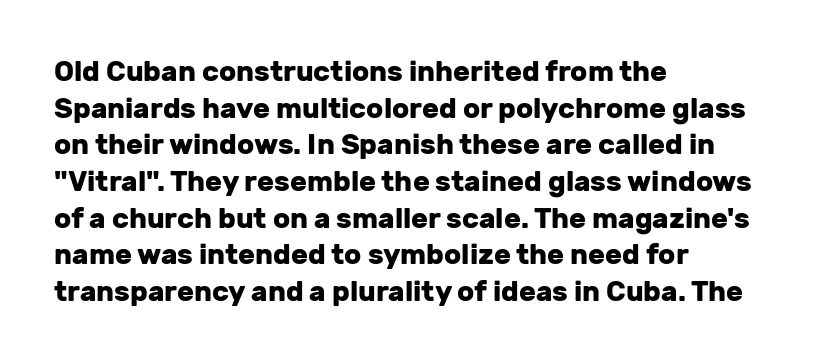
{"serif": "no", "italic": "no", "bold": "yes", "weight": "heavy", "width": "normal", "stroke_contrast": "low", "x_height": "medium", "monospaced": "no", "underline": "no", "align": "left", "line_spacing": "normal", "line_spacing_ratio": 1.31, "letter_spacing": "normal", "letter_spacing_em": 0.0, "glyph_px": 28}
